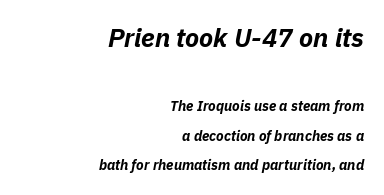
{"italic": "yes", "lean": "right", "slant_degrees": 11, "bold": "yes", "underline": "no", "align": "right", "line_spacing": "loose", "line_spacing_ratio": 2.12, "letter_spacing": "normal", "letter_spacing_em": 0.0, "larger_block": "first", "size_ratio": 1.86, "glyph_px": 26}
